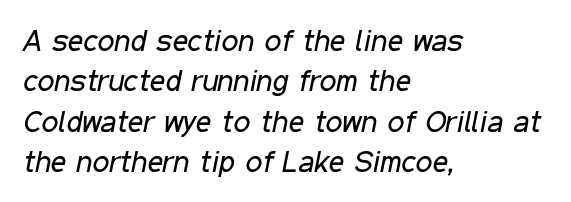
The image shows 30 px regular-weight, condensed type, italic (leaning right); set left-aligned, normal line spacing (1.35x), normal letter spacing, not underlined; low stroke contrast and a medium x-height.
